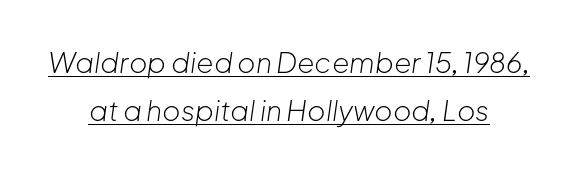
Q: Is the text bold? A: No.
Q: Is the text italic (slanted)? A: Yes, it leans right by about 8 degrees.
Q: Is the text underlined? A: Yes.
Q: How is the paragraph aligned? A: Centered.
Q: Is the spacing between letters normal or unusually wide? A: Normal.
Q: Width (condensed, normal, or wide)? A: Normal.
Q: Stroke contrast? A: Low.
Q: x-height? A: Medium.
Q: Monospaced? A: No.
